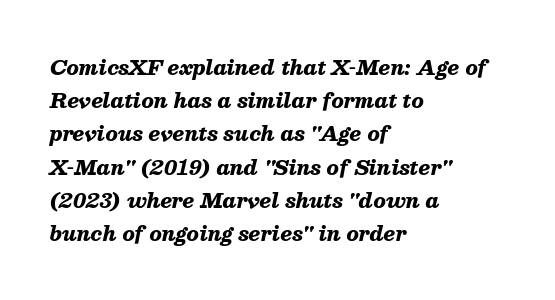
Q: Is the text bold? A: Yes.
Q: Is the text italic (slanted)? A: Yes, it leans right by about 13 degrees.
Q: Is the text underlined? A: No.
Q: How is the paragraph aligned? A: Left-aligned.
Q: Is the spacing between letters normal or unusually wide? A: Normal.
Q: Is the spacing between lines tight, normal or loose? A: Normal.
